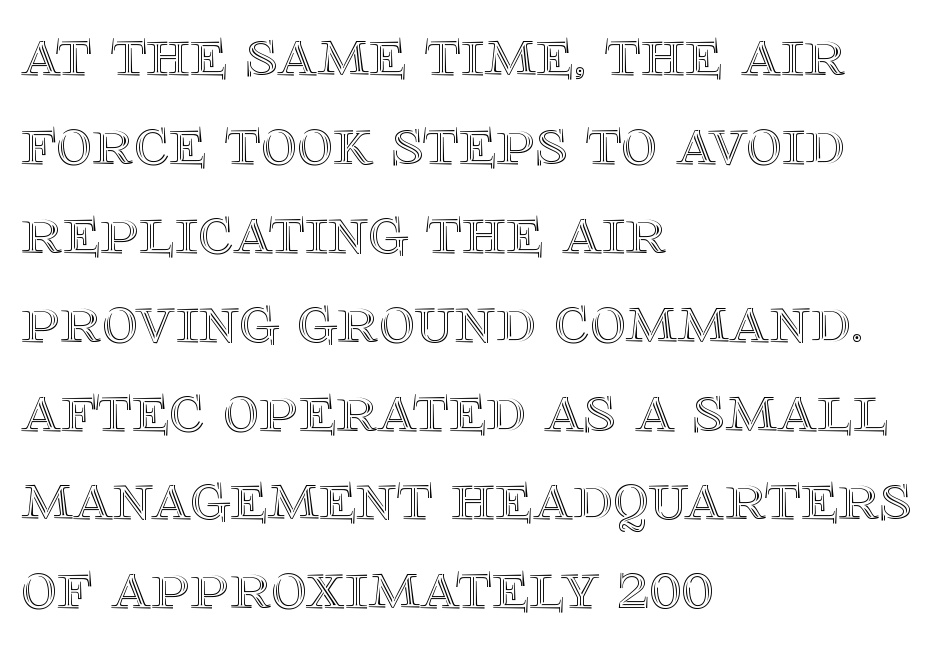
The image shows 70 px text type, upright; set left-aligned, normal line spacing (1.27x), normal letter spacing, not underlined; a large x-height.
